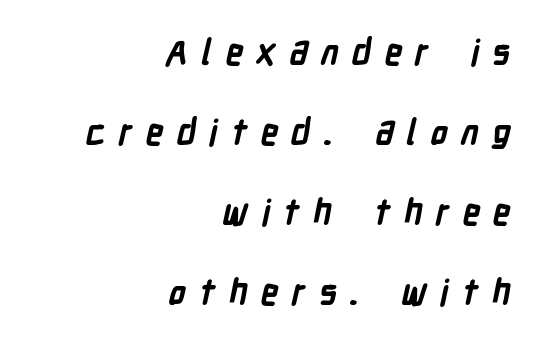
The glyphs have the mass of a bold cut. Casual observation: everything's shoved over to the right. Spacing verdict: proportional, widths tailored to each character. The strip under each line holds only bare page. Horizontal bands of white between lines are thick stripes. Is the letter spacing exaggerated? Yes — the characters are pushed far apart.
